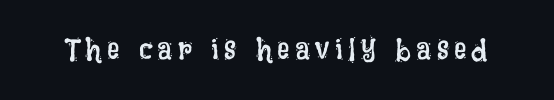
{"italic": "no", "bold": "no", "weight": "regular", "width": "condensed", "stroke_contrast": "low", "x_height": "large", "monospaced": "no", "underline": "no", "glyph_px": 31}
